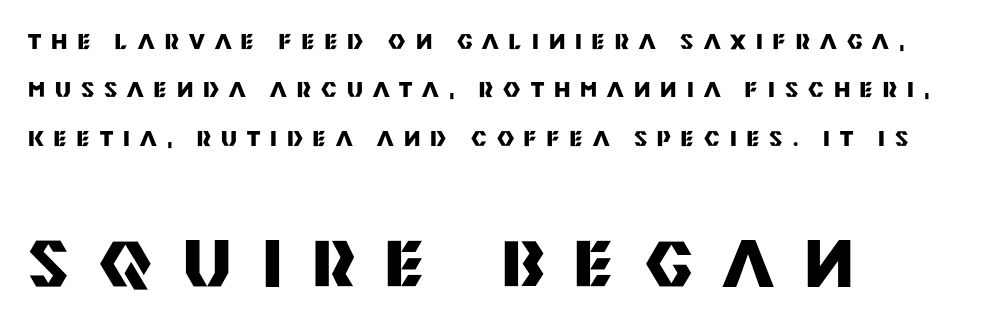
The image shows 64 px heavy sans-serif type, upright; set left-aligned, loose line spacing (2.3x), unusually wide letter spacing (+0.48 em), not underlined; the second (bottom) block is 3.05x larger; medium stroke contrast and a large x-height.
